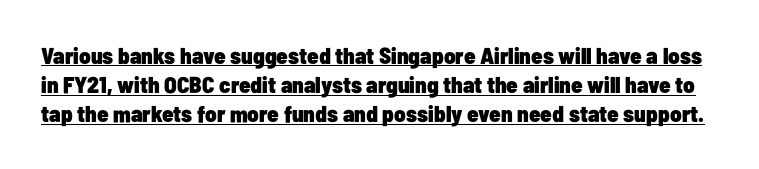
Q: Is the text bold? A: Yes.
Q: Is the text italic (slanted)? A: No, it is upright.
Q: Is the text underlined? A: Yes.
Q: Is the spacing between letters normal or unusually wide? A: Normal.
Q: Is the spacing between lines tight, normal or loose? A: Normal.
